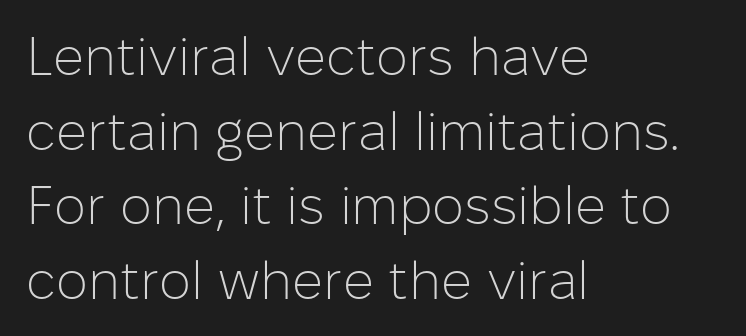
Heaviness? Minimal to ordinary, like unemphasized prose. Think of a printed novel: that variable character pitch is what you see here. Examine the stroke ends and you'll find no serifs. The lines sit at an ordinary, default distance from one another. Reading down the block, your eye returns to a fixed left position each line. Students, note that the glyphs here touch the page at normal intervals.
